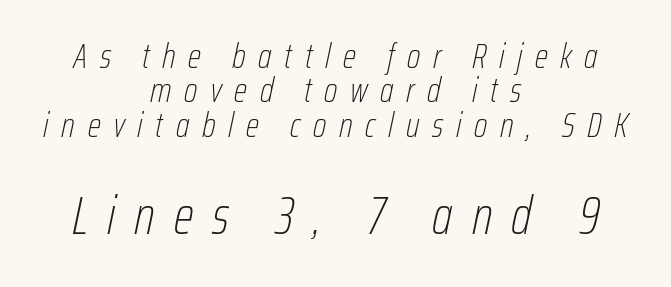
Q: Is the text bold? A: No.
Q: Is the text italic (slanted)? A: Yes, it leans right by about 12 degrees.
Q: Is the text underlined? A: No.
Q: How is the paragraph aligned? A: Centered.
Q: Is the spacing between letters normal or unusually wide? A: Unusually wide.
Q: Is the spacing between lines tight, normal or loose? A: Tight.
Q: Which block of text is set in a larger size, the first (top) or the second (bottom)? A: The second (bottom) one.
Q: Width (condensed, normal, or wide)? A: Condensed.
Q: Stroke contrast? A: Low.
Q: x-height? A: Medium.
Q: Monospaced? A: No.
